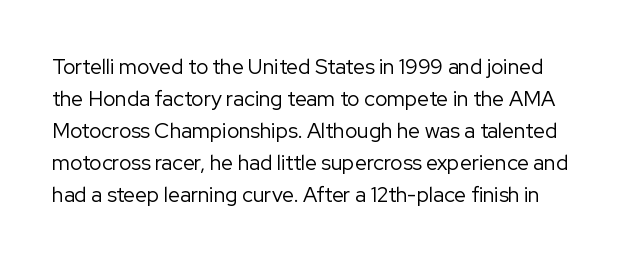
{"italic": "no", "bold": "no", "underline": "no", "line_spacing": "normal", "line_spacing_ratio": 1.52, "letter_spacing": "normal", "letter_spacing_em": 0.0, "glyph_px": 21}
